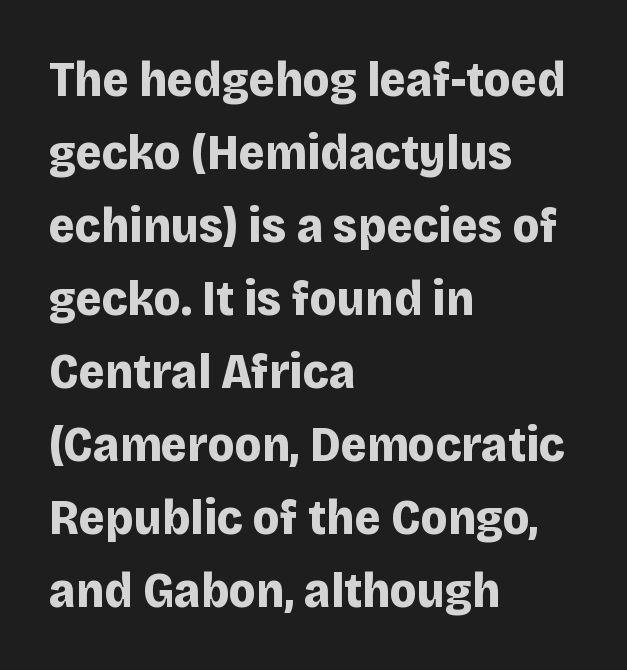
Has an underline been added? It has not. The face used here is rendered with its standard letterfit. The passage is arranged the way most books set body copy — flush left. A sans-serif font was chosen for this passage.
